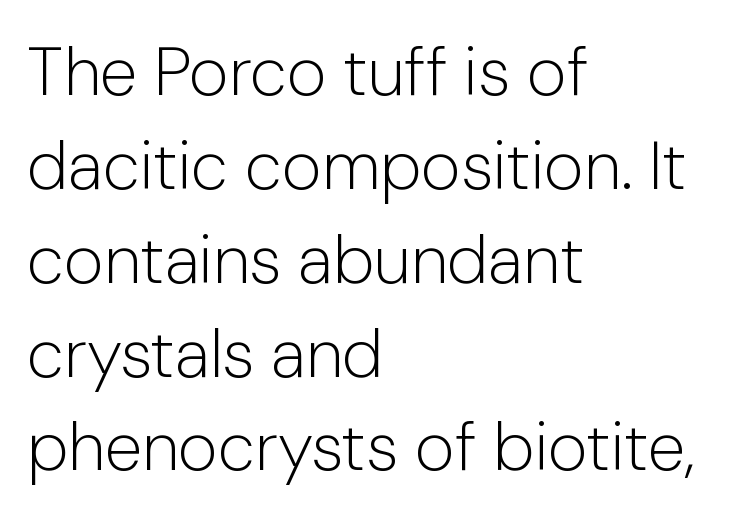
The image shows 68 px light sans-serif type, upright; set left-aligned, normal line spacing (1.38x), normal letter spacing, not underlined; low stroke contrast and a medium x-height.
